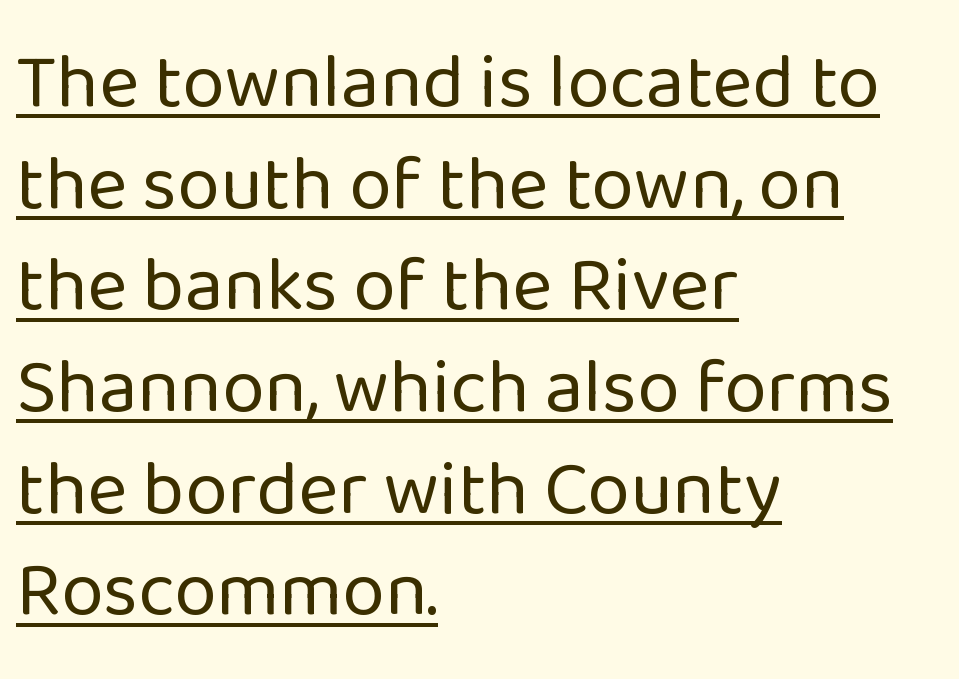
The compositor pushed each line to the left boundary. Stems and bowls with no extra thickness — not bold. The face used here is a sans, in the tradition of grotesques and geometrics. Baseline-to-baseline distance is the conventional proportion of letter height. Look at the tracking — it's just the regular setting, nothing added.
